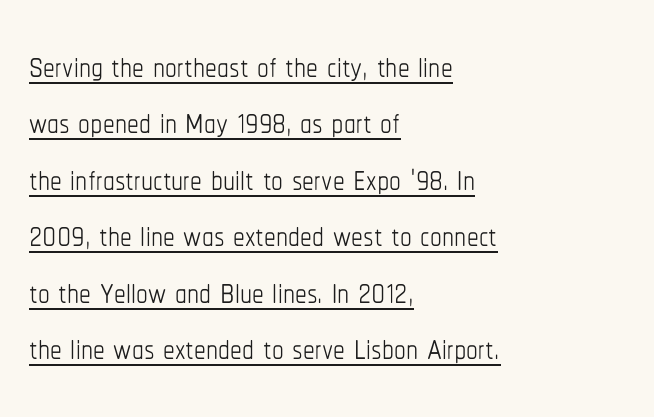
Q: Is the text bold? A: No.
Q: Is the text italic (slanted)? A: No, it is upright.
Q: Is the text underlined? A: Yes.
Q: How is the paragraph aligned? A: Left-aligned.
Q: Is the spacing between letters normal or unusually wide? A: Normal.
Q: Width (condensed, normal, or wide)? A: Condensed.
Q: Stroke contrast? A: Low.
Q: x-height? A: Medium.
Q: Monospaced? A: No.
